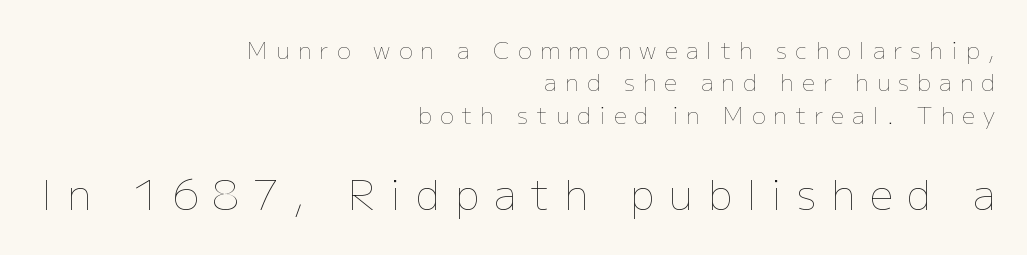
Q: Is the text bold? A: No.
Q: Is the text italic (slanted)? A: No, it is upright.
Q: Is the text underlined? A: No.
Q: How is the paragraph aligned? A: Right-aligned.
Q: Is the spacing between letters normal or unusually wide? A: Unusually wide.
Q: Is the spacing between lines tight, normal or loose? A: Normal.
Q: Which block of text is set in a larger size, the first (top) or the second (bottom)? A: The second (bottom) one.
Q: Width (condensed, normal, or wide)? A: Normal.
Q: Stroke contrast? A: Low.
Q: x-height? A: Medium.
Q: Monospaced? A: No.
